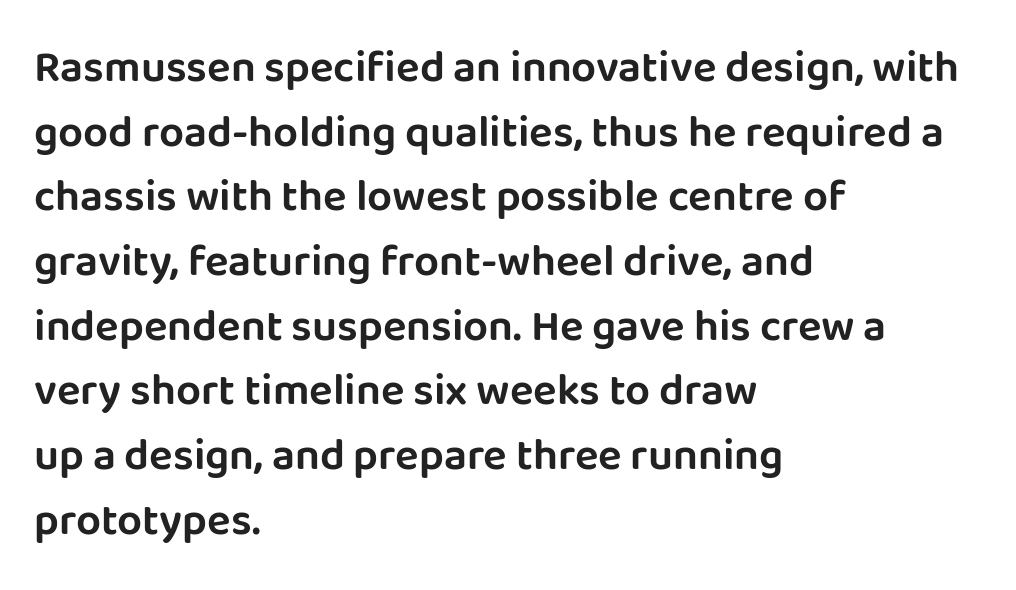
Q: Is the text italic (slanted)? A: No, it is upright.
Q: Is the typeface a serif or a sans-serif typeface? A: Sans-serif.
Q: Is the text underlined? A: No.
Q: How is the paragraph aligned? A: Left-aligned.
Q: Is the spacing between letters normal or unusually wide? A: Normal.
Q: Is the spacing between lines tight, normal or loose? A: Normal.
Q: Width (condensed, normal, or wide)? A: Normal.
Q: Stroke contrast? A: Low.
Q: x-height? A: Large.
Q: Monospaced? A: No.
